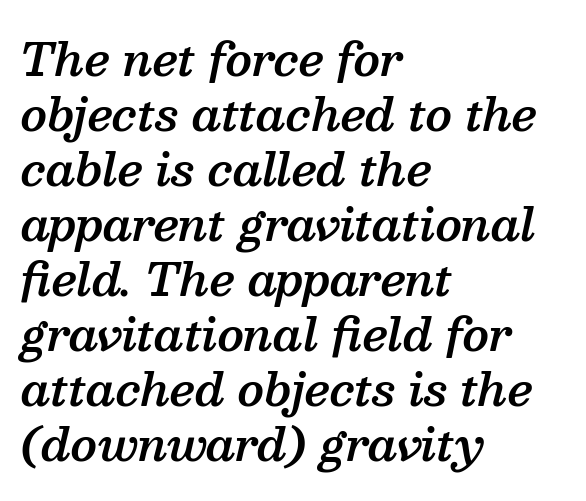
The image shows 44 px semibold serif type, italic (leaning right); set left-aligned, normal line spacing (1.25x), normal letter spacing, not underlined; medium stroke contrast and a medium x-height.
